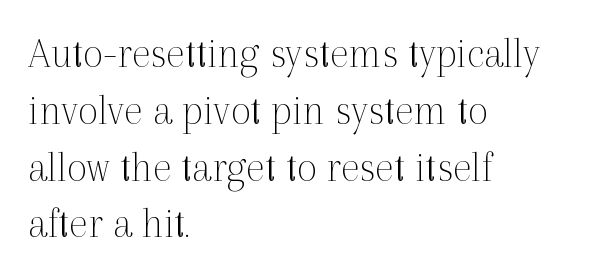
Q: Is the text bold? A: No.
Q: Is the text italic (slanted)? A: No, it is upright.
Q: Is the typeface a serif or a sans-serif typeface? A: Serif.
Q: Is the text underlined? A: No.
Q: How is the paragraph aligned? A: Left-aligned.
Q: Is the spacing between letters normal or unusually wide? A: Normal.
Q: Is the spacing between lines tight, normal or loose? A: Normal.
Q: Width (condensed, normal, or wide)? A: Normal.
Q: x-height? A: Medium.
Q: Monospaced? A: No.
